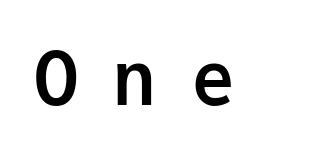
Letterform terminals end flat and unadorned throughout the passage. This sample uses an upright cut, with every glyph sitting square on the baseline. You could only call the tracking loose — the letters float apart. Does the weight exceed regular? Yes, all the way to bold.
